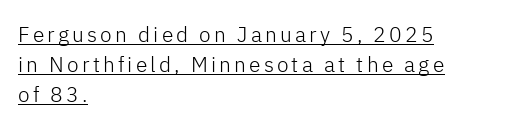
The image shows 21 px text type, upright; set left-aligned, normal line spacing (1.43x), underlined.
